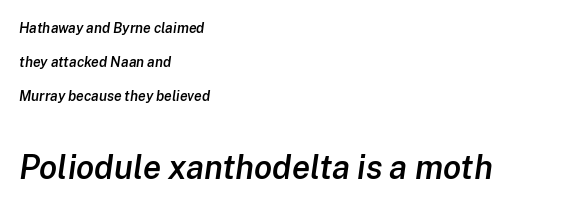
Slant detected: the letters are inclined. The baseline area is clear. Two sizes are in play, and the larger belongs to the second block. Honestly, the letter spacing is just normal — you wouldn't notice it. A typesetter would call this proportional, since set widths differ per character. A fair bit of extra ink — the face is semibold, not bold.
